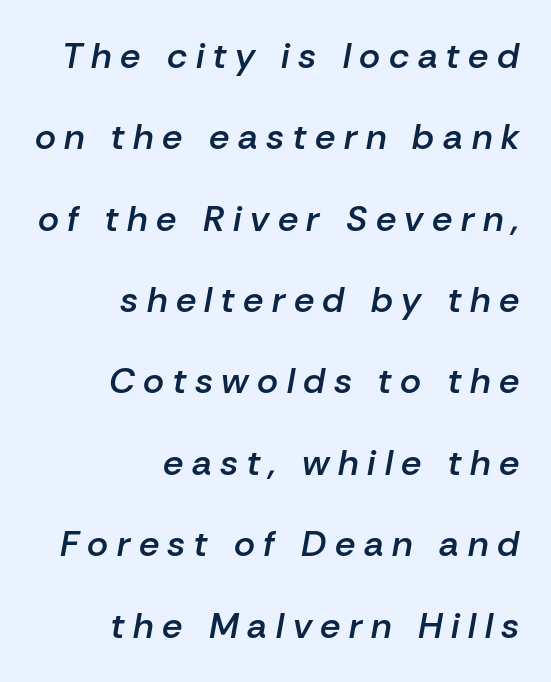
Think of a printed novel: that variable character pitch is what you see here. The passage shown leans; its letterforms are oblique. Has an underline been added? It has not. The passage shown is semibold, sitting just below true bold. How are the letters spaced? Widely, with obvious added tracking. Is the block centered? No — it sits flush against the right margin.
